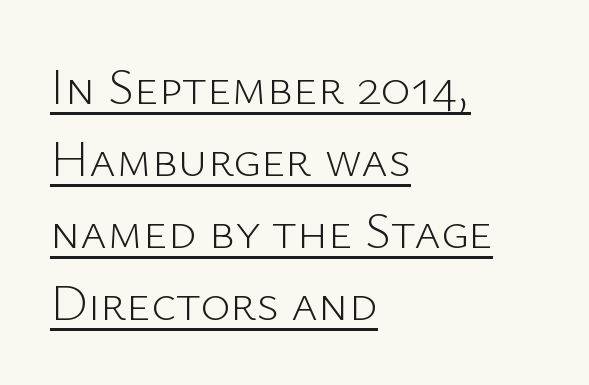
The image shows 51 px light sans-serif type, upright; set left-aligned, normal line spacing (1.41x), normal letter spacing, underlined; low stroke contrast and a medium x-height.
